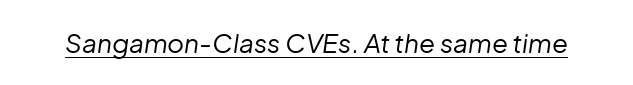
The image shows 26 px text type, italic (leaning right); set normal letter spacing, underlined.
